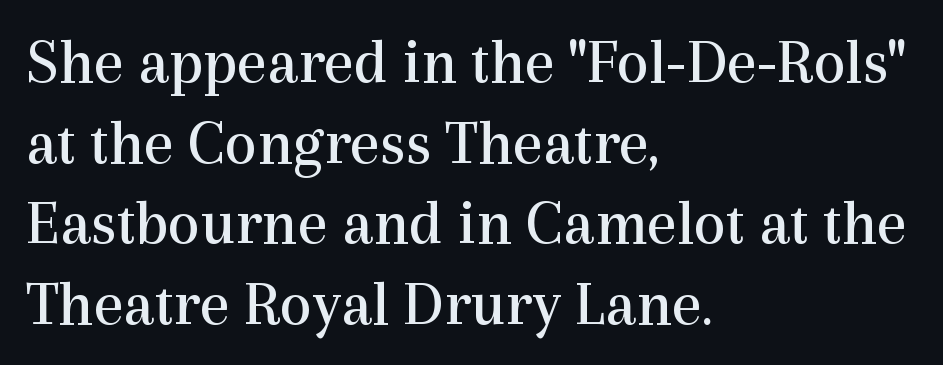
{"serif": "yes", "italic": "no", "bold": "no", "weight": "regular", "width": "normal", "x_height": "medium", "monospaced": "no", "underline": "no", "align": "left", "line_spacing": "normal", "line_spacing_ratio": 1.26, "letter_spacing": "normal", "letter_spacing_em": 0.0, "glyph_px": 64}
